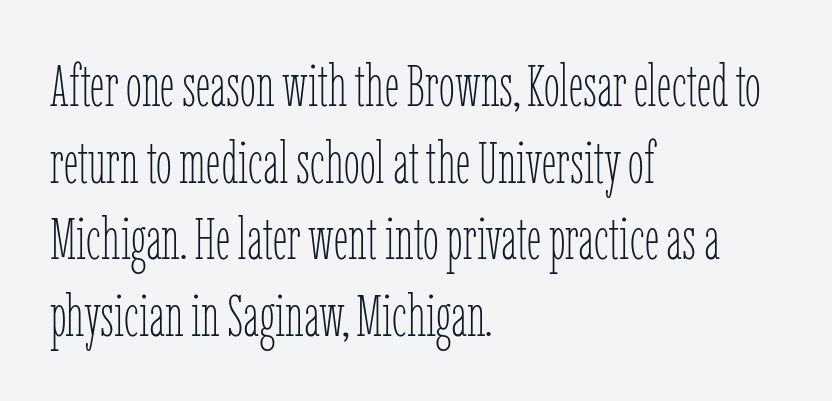
Think of a printed novel: that variable character pitch is what you see here. Standard letterfit; no display-style spreading of the glyphs. Each stroke keeps to a modest, everyday thickness or less. Descenders hang freely into open space.
